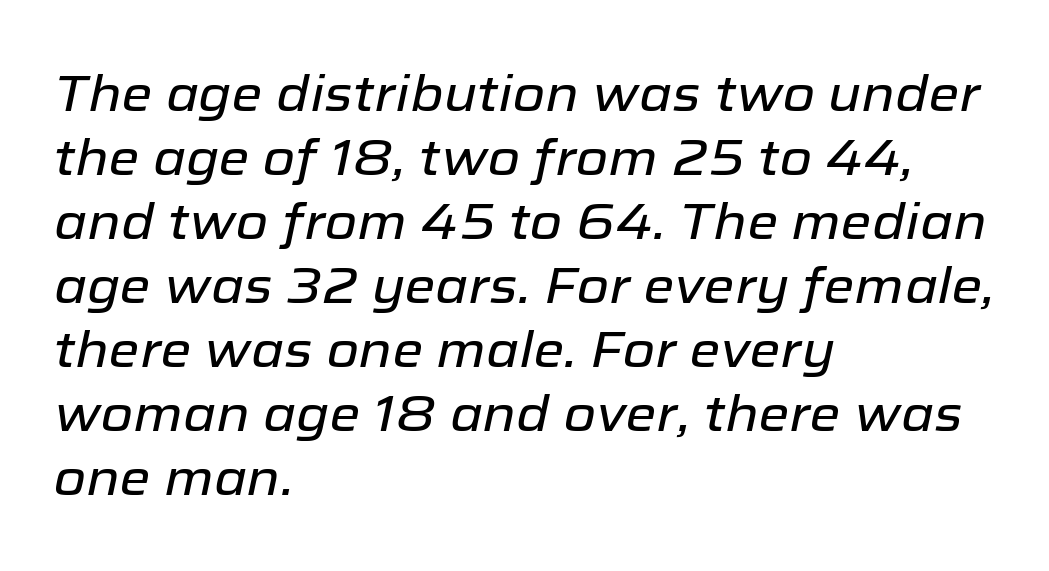
{"italic": "yes", "lean": "right", "slant_degrees": 12, "width": "normal", "stroke_contrast": "low", "x_height": "medium", "monospaced": "no", "underline": "no", "align": "left", "line_spacing": "normal", "line_spacing_ratio": 1.28, "letter_spacing": "normal", "letter_spacing_em": 0.0, "glyph_px": 50}
